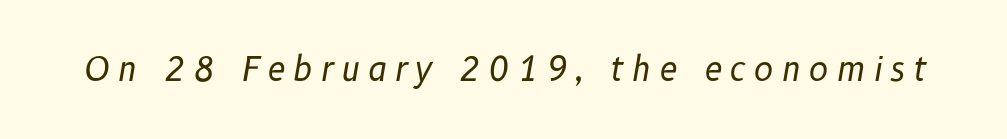
Q: Is the text bold? A: No.
Q: Is the text italic (slanted)? A: Yes, it leans right by about 10 degrees.
Q: Is the text underlined? A: No.
Q: Is the spacing between letters normal or unusually wide? A: Unusually wide.
Q: Width (condensed, normal, or wide)? A: Normal.
Q: Stroke contrast? A: Low.
Q: x-height? A: Medium.
Q: Monospaced? A: No.
